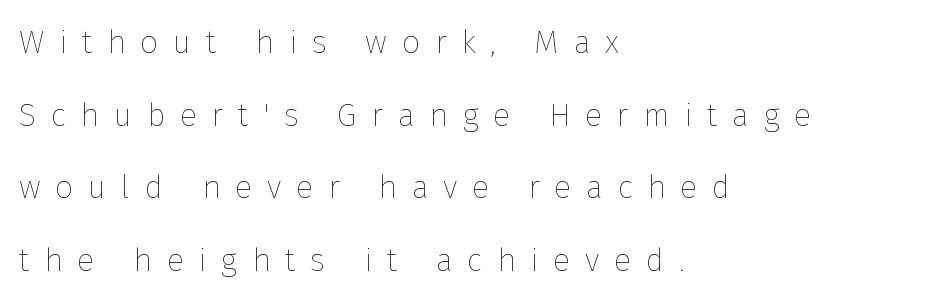
The text block is weighted toward the left margin, trailing off unevenly rightward. Unmarked baselines from the first word to the last. In terms of posture, this sample is upright. Widely set lines give the paragraph a tall, airy silhouette. Someone cranked the tracking dial way up on this one. The letters advance in unequal steps, a hallmark of proportional type.
